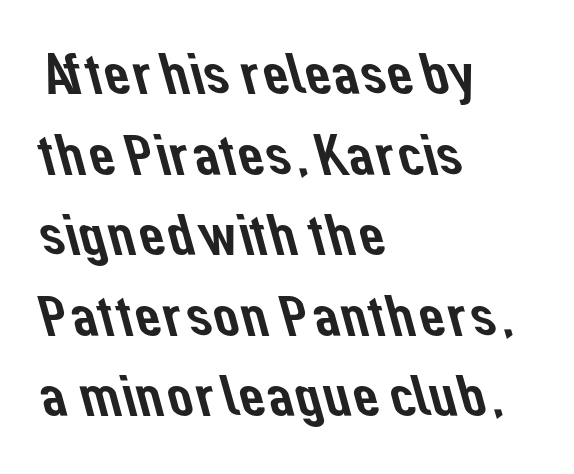
{"serif": "no", "width": "normal", "stroke_contrast": "low", "x_height": "medium", "monospaced": "no", "underline": "no", "align": "left", "line_spacing": "normal", "line_spacing_ratio": 1.39, "letter_spacing": "normal", "letter_spacing_em": 0.0, "glyph_px": 58}
